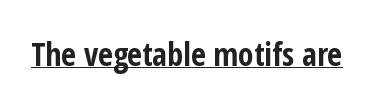
The specimen includes a rule beneath the text block's lines. Every letter is thick-stroked: bold, no question. Varying glyph widths throughout — classic text-font behaviour. Vertical strokes here are truly vertical. How are the letters spaced? Ordinarily, with no added tracking.
